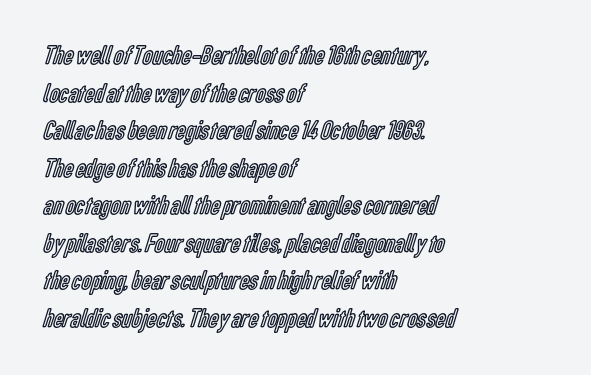
Q: Is the text italic (slanted)? A: Yes.
Q: Is the text underlined? A: No.
Q: How is the paragraph aligned? A: Left-aligned.
Q: Is the spacing between letters normal or unusually wide? A: Normal.
Q: Is the spacing between lines tight, normal or loose? A: Normal.
